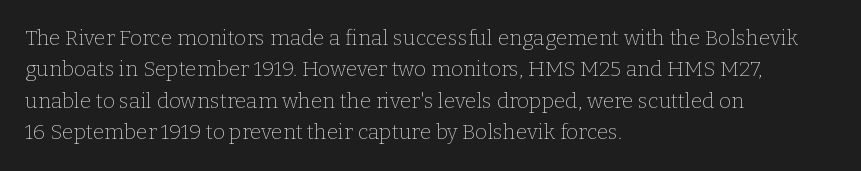
Each row of text sits above clean, open space. Italic? Not at all — the glyphs are vertical. Typeset ragged right — the left edge is the straight one. Each word holds together tightly as a unit, with standard inter-letter gaps. Interline gaps are of average width in this sample.
